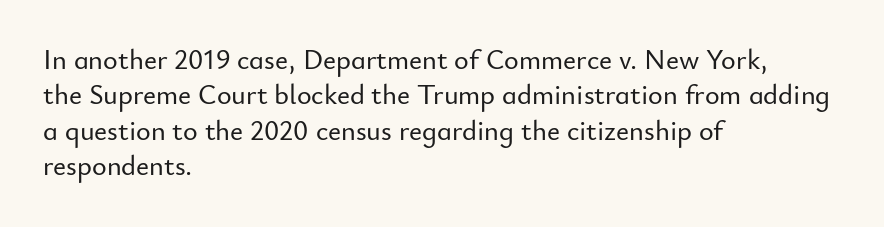
The image shows 28 px sans-serif type, upright; set left-aligned, normal line spacing (1.26x), normal letter spacing, not underlined; low stroke contrast and a small x-height.
